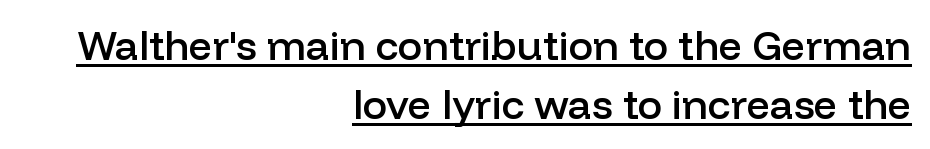
{"serif": "no", "italic": "no", "bold": "semi", "weight": "semibold", "width": "normal", "stroke_contrast": "low", "x_height": "medium", "monospaced": "no", "underline": "yes", "align": "right", "line_spacing": "normal", "line_spacing_ratio": 1.43, "letter_spacing": "normal", "letter_spacing_em": 0.0, "glyph_px": 41}
